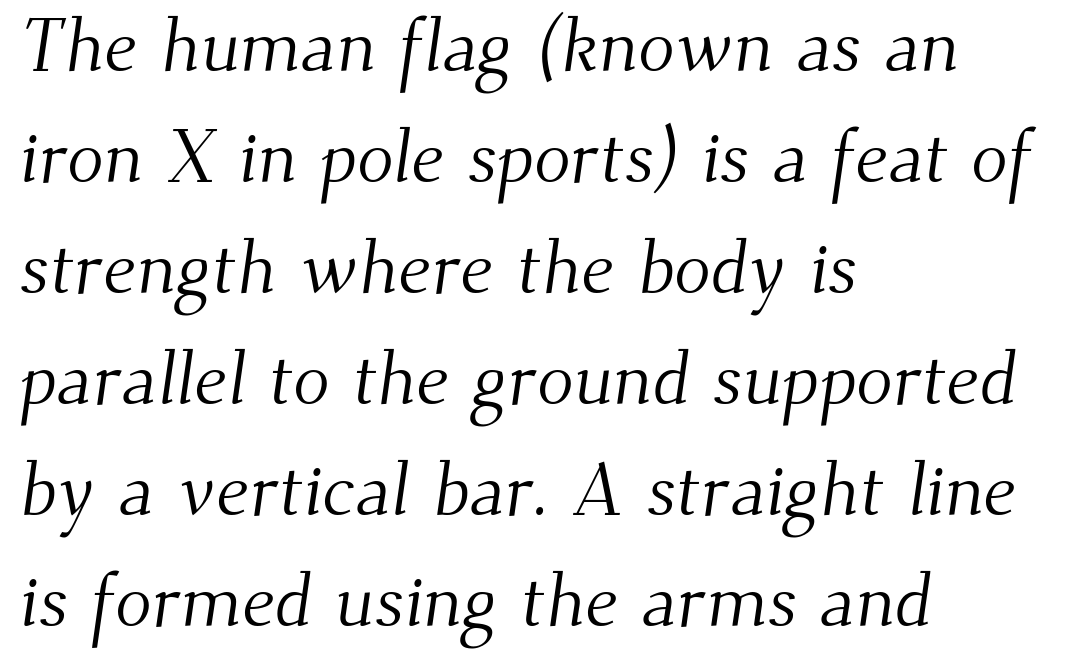
{"serif": "yes", "bold": "no", "weight": "light", "width": "normal", "stroke_contrast": "medium", "x_height": "small", "monospaced": "no", "underline": "no", "align": "left", "line_spacing": "normal", "line_spacing_ratio": 1.46, "letter_spacing": "normal", "letter_spacing_em": 0.0, "glyph_px": 76}
